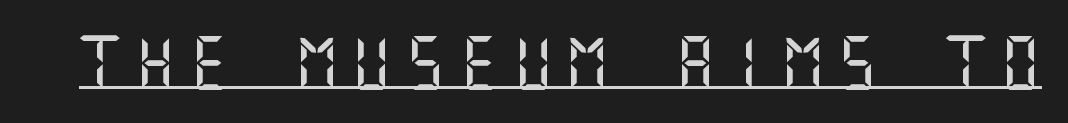
{"serif": "no", "italic": "no", "width": "normal", "stroke_contrast": "medium", "x_height": "large", "underline": "yes", "letter_spacing": "wide", "letter_spacing_em": 0.22, "glyph_px": 53}
